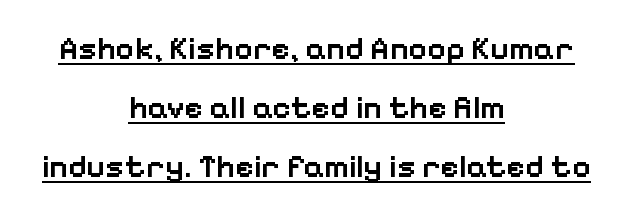
Moderately thickened strokes mark this as semibold type. What kind of face is this? One without serifs — a sans. The rendering uses natural spacing where letterforms have individual widths. No italicization has been applied; the sample stays upright. The face used here is rendered with its standard letterfit. The rendering positions every line midway between the sides.
